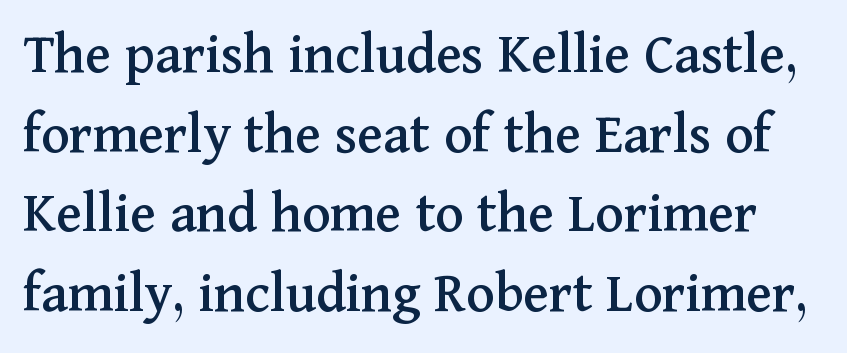
Q: Is the text italic (slanted)? A: No, it is upright.
Q: Is the typeface a serif or a sans-serif typeface? A: Serif.
Q: Is the text underlined? A: No.
Q: Is the spacing between letters normal or unusually wide? A: Normal.
Q: Is the spacing between lines tight, normal or loose? A: Normal.
Q: Width (condensed, normal, or wide)? A: Normal.
Q: Stroke contrast? A: Medium.
Q: x-height? A: Medium.
Q: Monospaced? A: No.
